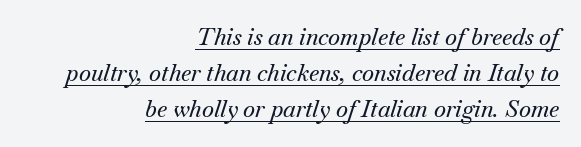
{"italic": "yes", "lean": "right", "slant_degrees": 18, "underline": "yes", "align": "right", "line_spacing": "normal", "line_spacing_ratio": 1.57, "letter_spacing": "normal", "letter_spacing_em": 0.0, "glyph_px": 23}
